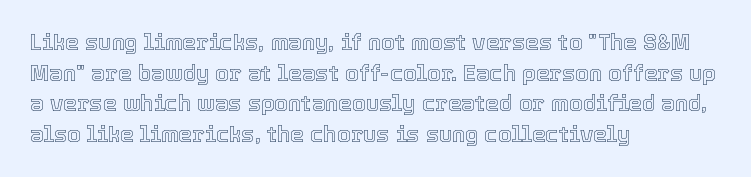
If you drew a line through each stem, it would be perfectly vertical. Honestly, the letter spacing is just normal — you wouldn't notice it. The words here are not underlined. Notice how the passage keeps a crisp vertical edge on the left only. Interline gaps are of average width in this sample.
